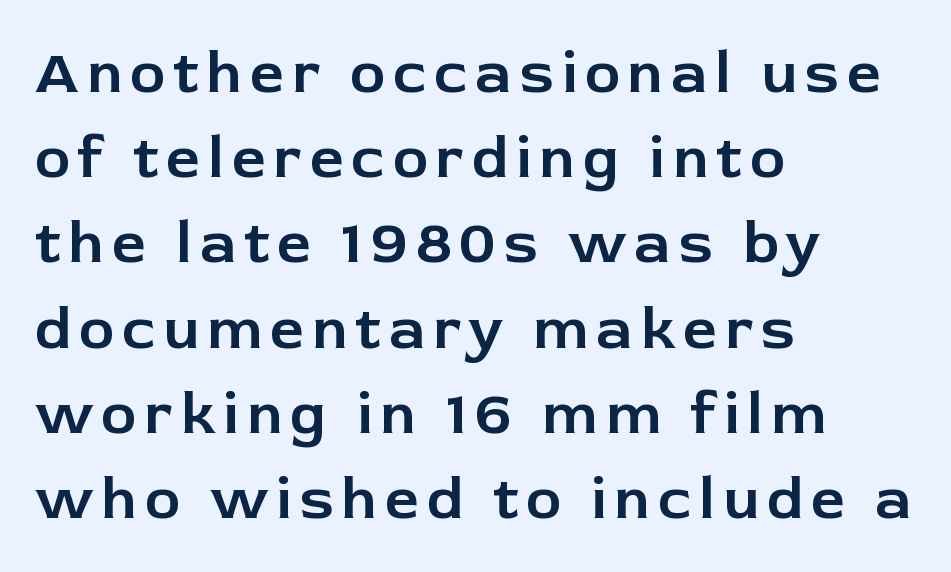
A bare baseline throughout the passage. The letters advance in unequal steps, a hallmark of proportional type. These lines are composed in type without serifs. This is the regular roman posture of the typeface.
